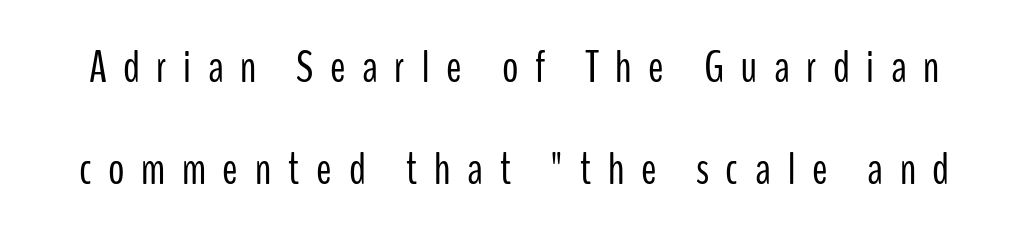
Q: Is the text bold? A: No.
Q: Is the text italic (slanted)? A: No, it is upright.
Q: Is the typeface a serif or a sans-serif typeface? A: Sans-serif.
Q: Is the text underlined? A: No.
Q: Is the spacing between letters normal or unusually wide? A: Unusually wide.
Q: Is the spacing between lines tight, normal or loose? A: Loose.
Q: Width (condensed, normal, or wide)? A: Condensed.
Q: Stroke contrast? A: Low.
Q: x-height? A: Medium.
Q: Monospaced? A: No.
